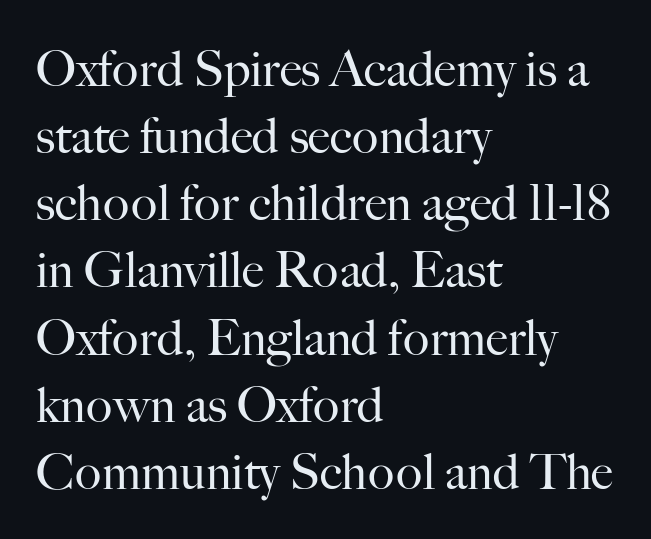
The image shows 49 px regular-weight serif type, upright; set left-aligned, normal line spacing (1.37x), normal letter spacing, not underlined; high stroke contrast and a small x-height.
